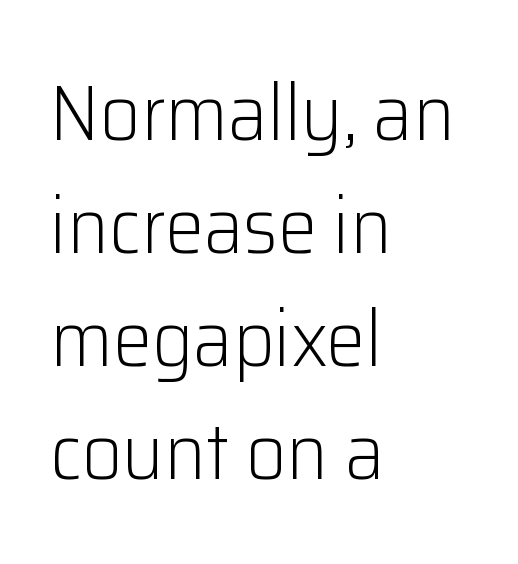
{"serif": "no", "italic": "no", "bold": "no", "weight": "light", "width": "normal", "stroke_contrast": "low", "x_height": "medium", "monospaced": "no", "underline": "no", "align": "left", "line_spacing": "normal", "line_spacing_ratio": 1.43, "letter_spacing": "normal", "letter_spacing_em": 0.0, "glyph_px": 79}
